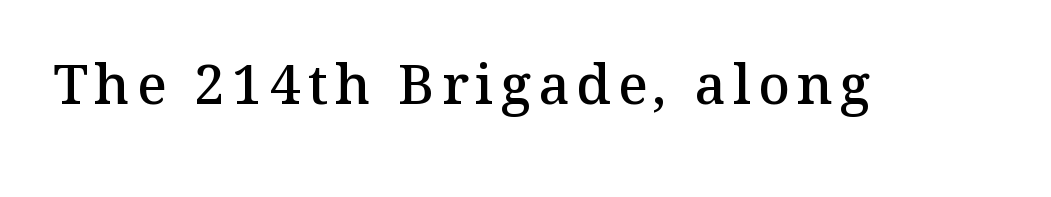
Q: Is the text bold? A: Semi-bold.
Q: Is the text italic (slanted)? A: No, it is upright.
Q: Is the typeface a serif or a sans-serif typeface? A: Serif.
Q: Is the text underlined? A: No.
Q: Width (condensed, normal, or wide)? A: Normal.
Q: Stroke contrast? A: Medium.
Q: x-height? A: Medium.
Q: Monospaced? A: No.
